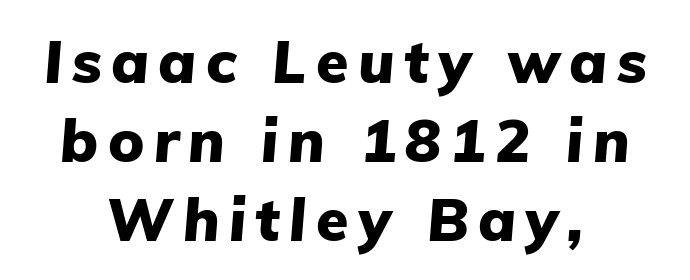
The image shows 59 px heavy type, italic (leaning right); set centered, normal line spacing (1.34x), not underlined; low stroke contrast and a medium x-height.
